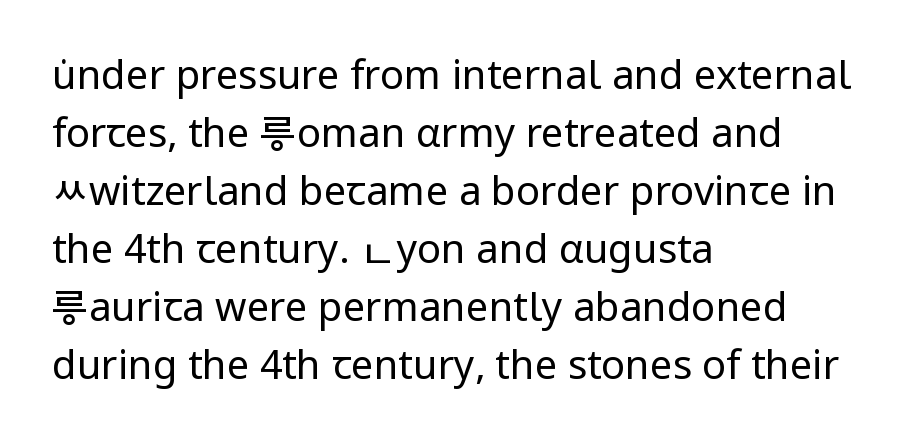
The image shows 40 px regular-weight sans-serif type, upright; set left-aligned, normal line spacing (1.45x), normal letter spacing, not underlined; low stroke contrast and a medium x-height.
